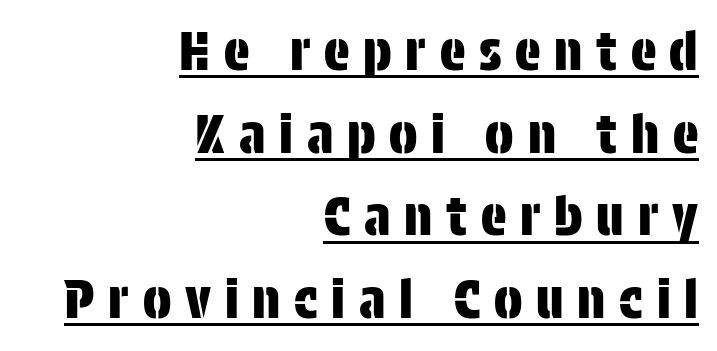
The image shows 53 px condensed sans-serif type, upright; set right-aligned, normal line spacing (1.56x), unusually wide letter spacing (+0.26 em), underlined; low stroke contrast and a large x-height.
